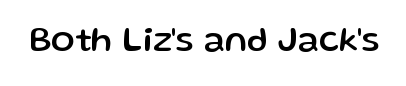
The image shows 35 px sans-serif type, upright; set normal letter spacing, not underlined; low stroke contrast and a medium x-height.
